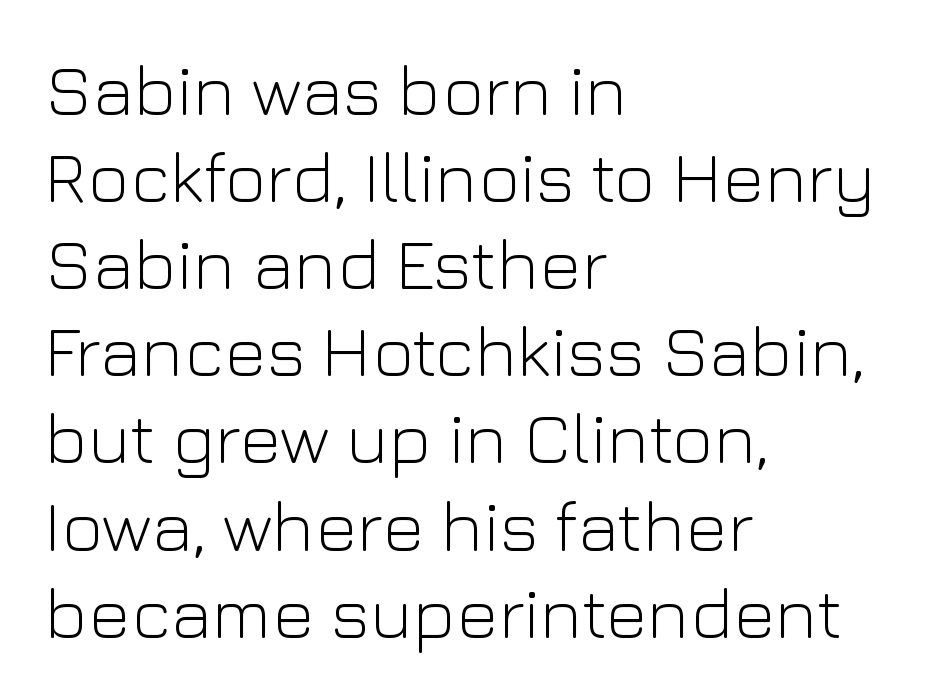
The type is set solid horizontally, with unmodified tracking. The typeface chosen for these lines omits serifs. Ascenders rise straight up at ninety degrees. Plain, unruled lines of type.
